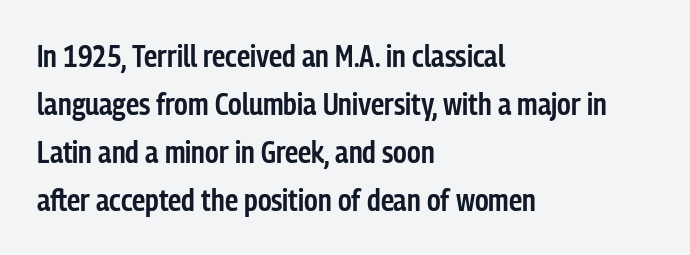
Does the lettering tilt? It doesn't — this is upright. I'd call this a sans setting — the letters go barefoot. The line-height multiplier appears to be the usual default. Quick note: underline off.
